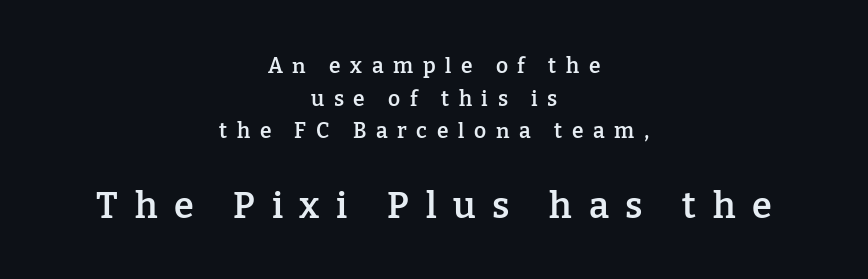
{"serif": "yes", "italic": "no", "bold": "semi", "weight": "semibold", "width": "normal", "stroke_contrast": "low", "x_height": "medium", "monospaced": "no", "underline": "no", "align": "center", "line_spacing": "normal", "line_spacing_ratio": 1.55, "letter_spacing": "wide", "letter_spacing_em": 0.46, "larger_block": "second", "size_ratio": 1.71, "glyph_px": 36}
